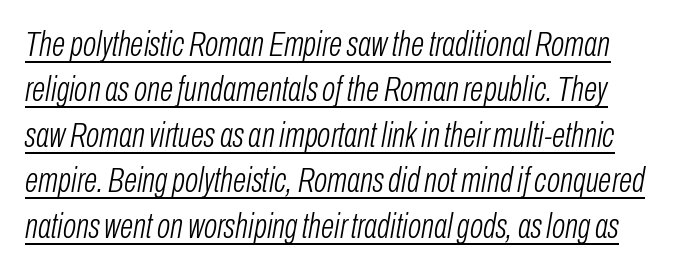
The image shows 35 px light, condensed type, italic (leaning right); set normal line spacing (1.3x), normal letter spacing, underlined; low stroke contrast and a medium x-height.
